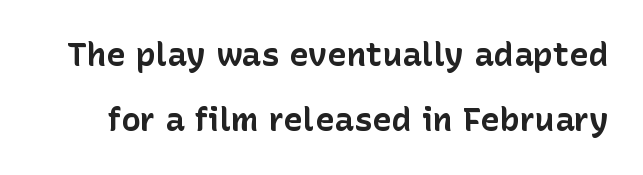
Q: Is the text bold? A: Yes.
Q: Is the text italic (slanted)? A: No, it is upright.
Q: Is the typeface a serif or a sans-serif typeface? A: Sans-serif.
Q: Is the text underlined? A: No.
Q: Is the spacing between letters normal or unusually wide? A: Normal.
Q: Is the spacing between lines tight, normal or loose? A: Loose.
Q: Width (condensed, normal, or wide)? A: Normal.
Q: Stroke contrast? A: Low.
Q: x-height? A: Medium.
Q: Monospaced? A: No.
